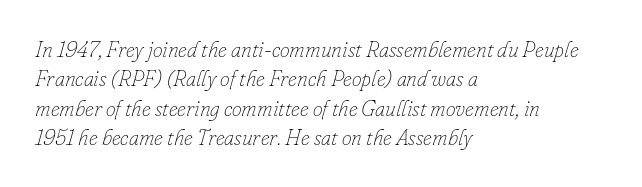
Q: Is the text bold? A: No.
Q: Is the text italic (slanted)? A: Yes, it leans right by about 16 degrees.
Q: Is the text underlined? A: No.
Q: How is the paragraph aligned? A: Left-aligned.
Q: Is the spacing between letters normal or unusually wide? A: Normal.
Q: Is the spacing between lines tight, normal or loose? A: Normal.
